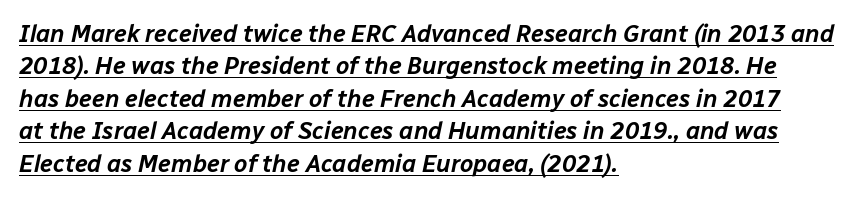
The rendering anchors every line to the left-hand side. You could call the tracking neutral — neither tight nor loose. The block of text has a typical density, with ordinary space between rows. The specimen reads as italic at a glance.
